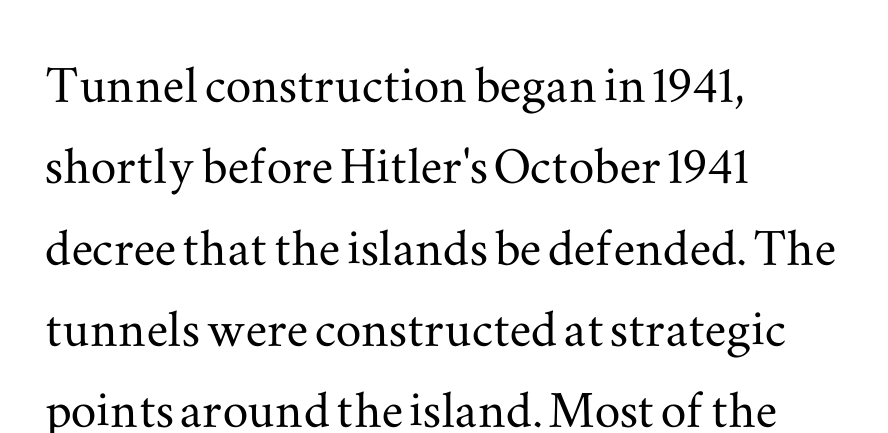
The image shows 64 px wide serif type, upright; set left-aligned, normal line spacing (1.27x), normal letter spacing, not underlined; medium stroke contrast and a small x-height.
